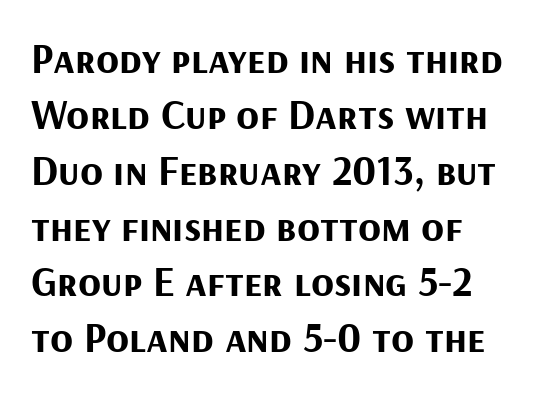
The image shows 42 px bold sans-serif type, upright; set normal line spacing (1.33x), normal letter spacing, not underlined; medium stroke contrast and a medium x-height.
